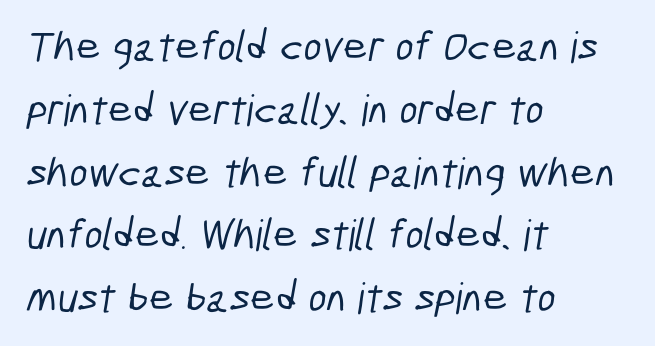
Spacing verdict: proportional, widths tailored to each character. These lines stack with their left ends in a neat column. In terms of leading, this rendering sits right in the middle. Bare-footed words on every line.
